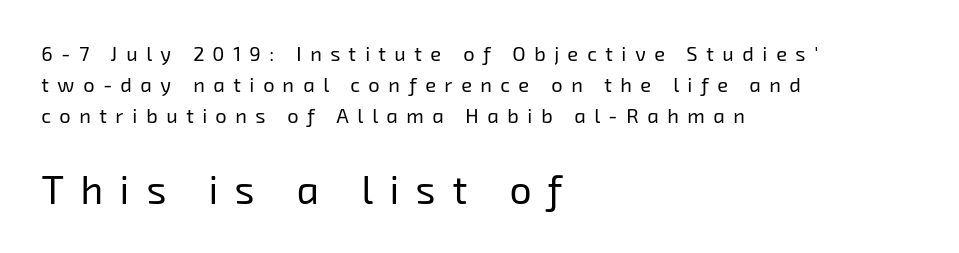
{"serif": "no", "bold": "no", "weight": "regular", "width": "normal", "stroke_contrast": "low", "x_height": "medium", "monospaced": "no", "underline": "no", "align": "left", "line_spacing": "normal", "line_spacing_ratio": 1.54, "letter_spacing": "wide", "letter_spacing_em": 0.43, "larger_block": "second", "size_ratio": 1.95, "glyph_px": 39}
